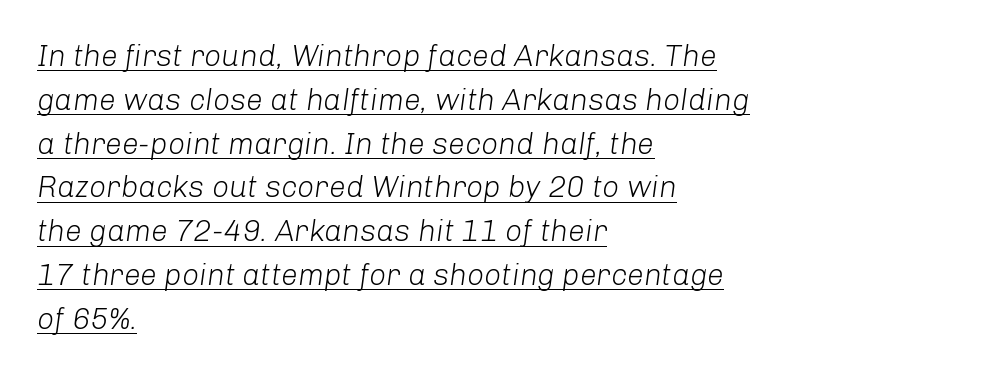
{"italic": "yes", "lean": "right", "slant_degrees": 8, "bold": "no", "weight": "light", "width": "normal", "stroke_contrast": "low", "x_height": "medium", "monospaced": "no", "underline": "yes", "align": "left", "line_spacing": "normal", "line_spacing_ratio": 1.46, "letter_spacing": "normal", "letter_spacing_em": 0.0, "glyph_px": 30}
